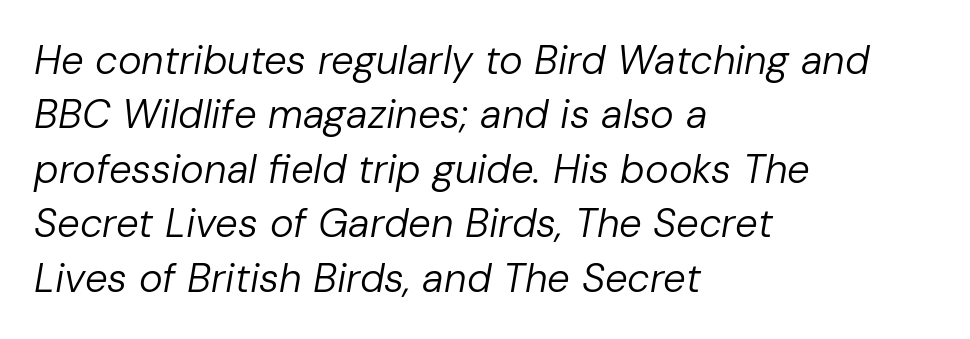
{"italic": "yes", "lean": "right", "slant_degrees": 10, "bold": "no", "weight": "regular", "width": "normal", "stroke_contrast": "low", "x_height": "medium", "monospaced": "no", "underline": "no", "align": "left", "line_spacing": "normal", "line_spacing_ratio": 1.36, "letter_spacing": "normal", "letter_spacing_em": 0.0, "glyph_px": 40}
